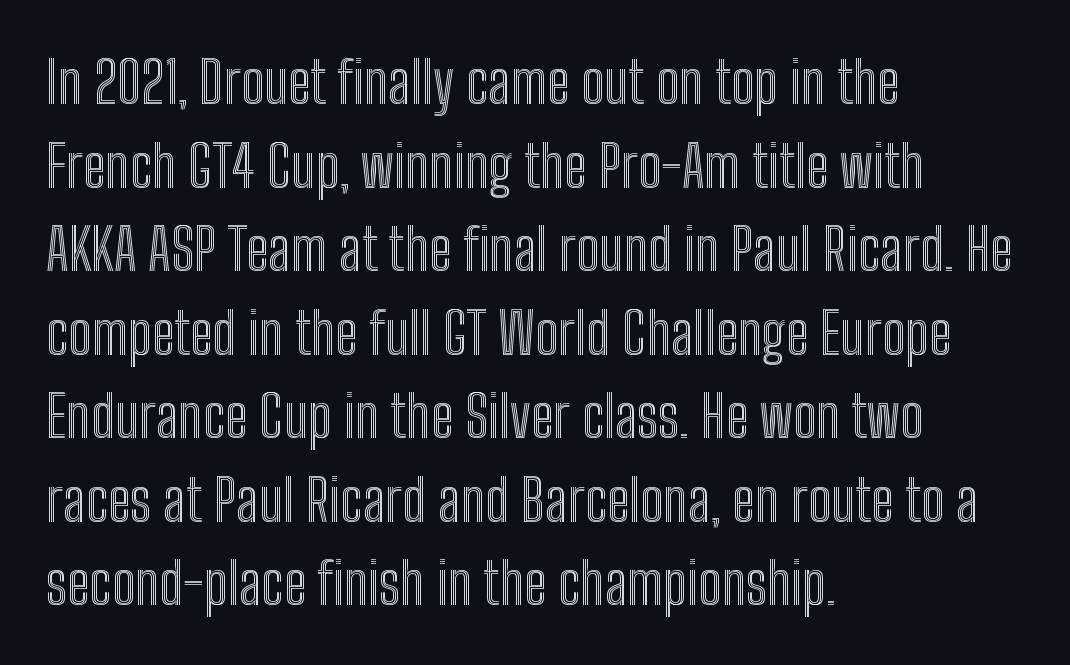
The image shows 58 px condensed type, upright; set left-aligned, normal line spacing (1.44x), normal letter spacing, not underlined; a medium x-height.
